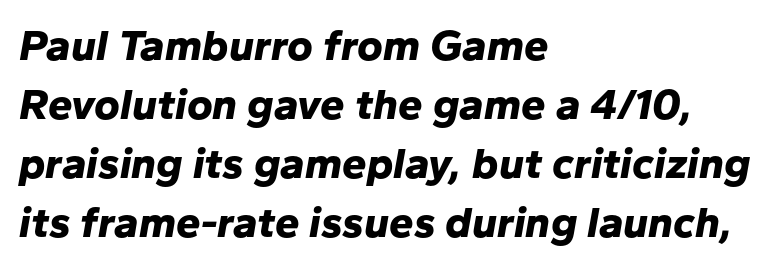
Q: Is the text bold? A: Yes.
Q: Is the text italic (slanted)? A: Yes, it leans right by about 10 degrees.
Q: Is the text underlined? A: No.
Q: How is the paragraph aligned? A: Left-aligned.
Q: Is the spacing between letters normal or unusually wide? A: Normal.
Q: Is the spacing between lines tight, normal or loose? A: Normal.
Q: Width (condensed, normal, or wide)? A: Normal.
Q: Stroke contrast? A: Low.
Q: x-height? A: Medium.
Q: Monospaced? A: No.
